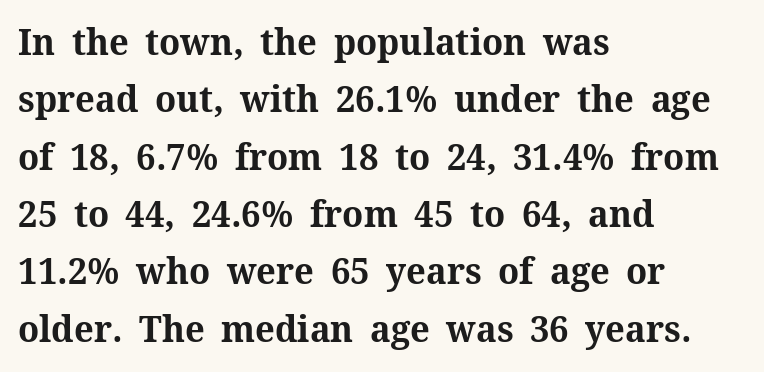
These lines keep a tight, regular rhythm from letter to letter. Stroke thickness is high; the sample reads as a true bold. A typesetter would mark this as roman, not italic. Line beginnings align vertically; line endings do not. The words here are not underlined. Honestly, the row spacing looks completely unremarkable.
